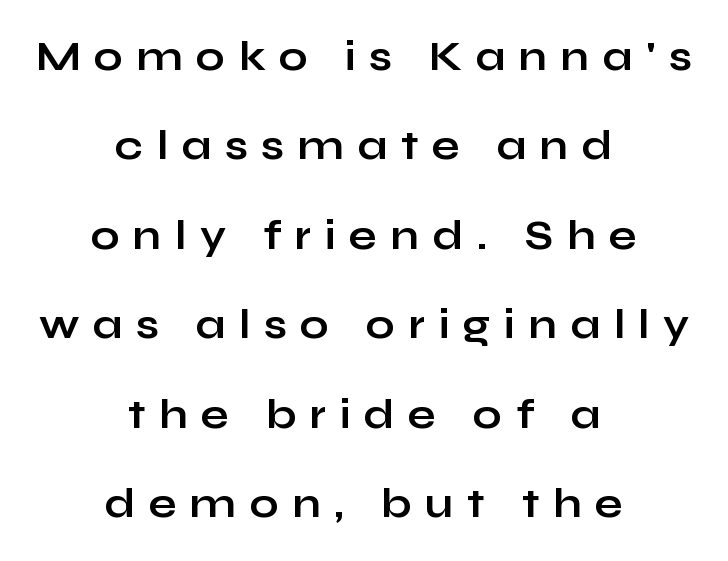
Q: Is the text bold? A: Yes.
Q: Is the text italic (slanted)? A: No, it is upright.
Q: Is the typeface a serif or a sans-serif typeface? A: Sans-serif.
Q: Is the text underlined? A: No.
Q: How is the paragraph aligned? A: Centered.
Q: Is the spacing between letters normal or unusually wide? A: Unusually wide.
Q: Is the spacing between lines tight, normal or loose? A: Loose.
Q: Width (condensed, normal, or wide)? A: Wide.
Q: Stroke contrast? A: Low.
Q: x-height? A: Medium.
Q: Monospaced? A: No.
